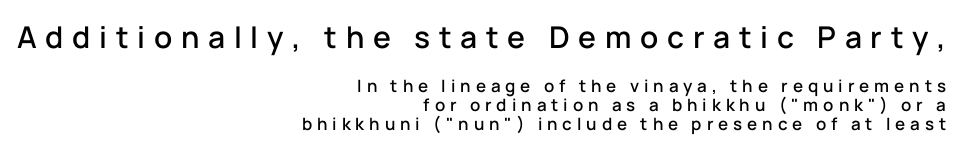
{"serif": "no", "italic": "no", "width": "normal", "stroke_contrast": "low", "x_height": "medium", "monospaced": "no", "underline": "no", "align": "right", "line_spacing": "tight", "line_spacing_ratio": 1.11, "letter_spacing": "wide", "letter_spacing_em": 0.29, "larger_block": "first", "size_ratio": 1.76, "glyph_px": 30}
